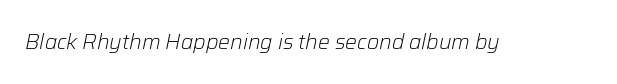
The image shows 21 px text type, italic (leaning right); set normal letter spacing, not underlined.
